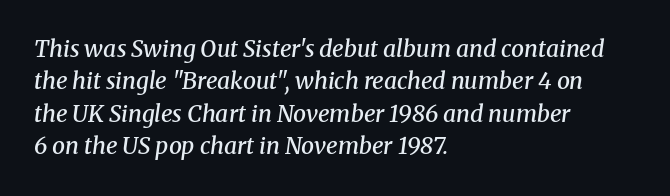
How would I describe the line gaps? Plain and ordinary. The words here are not underlined. A typesetter would call this zero additional tracking. An italicized treatment has been applied to the whole sample. The typesetter chose a ragged-right arrangement here. Look at the stroke-to-counter ratio: somewhat heavy, a semibold.
